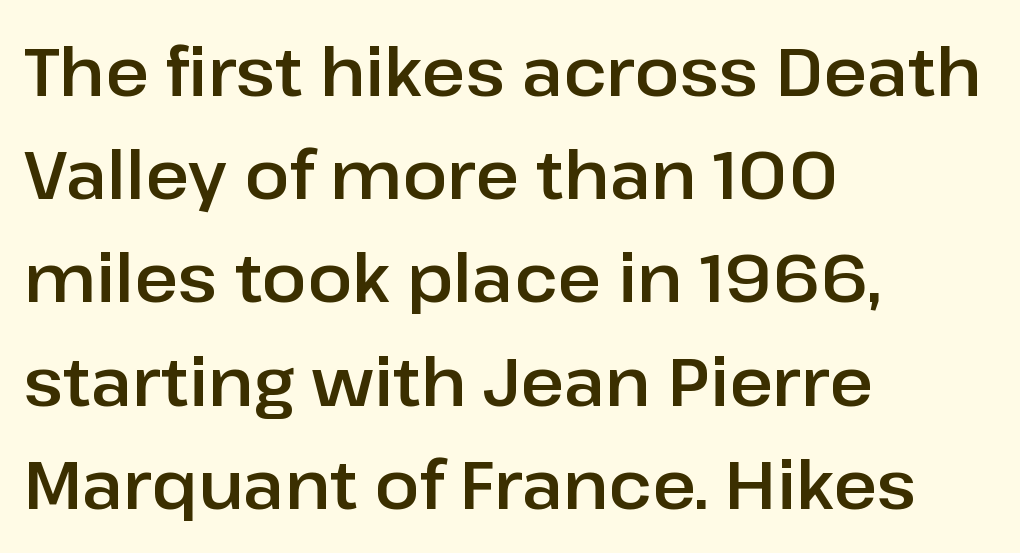
{"serif": "no", "italic": "no", "width": "normal", "stroke_contrast": "low", "x_height": "medium", "monospaced": "no", "underline": "no", "align": "left", "line_spacing": "normal", "line_spacing_ratio": 1.54, "letter_spacing": "normal", "letter_spacing_em": 0.0, "glyph_px": 67}
